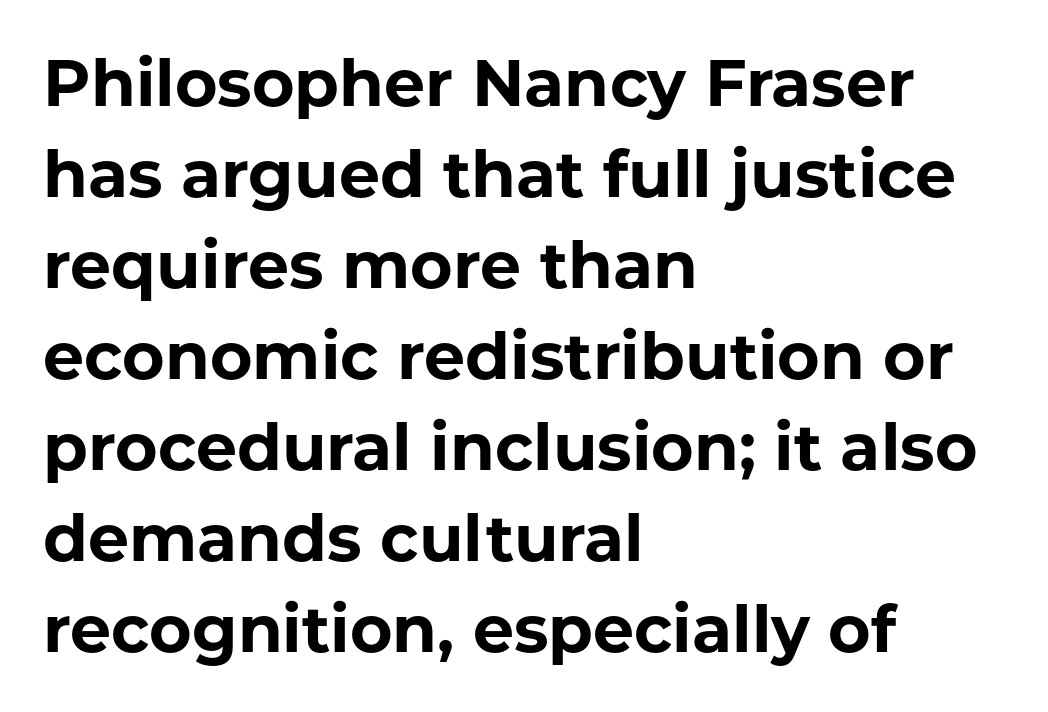
The image shows 65 px bold sans-serif type, upright; set left-aligned, normal line spacing (1.4x), normal letter spacing, not underlined; low stroke contrast and a medium x-height.
